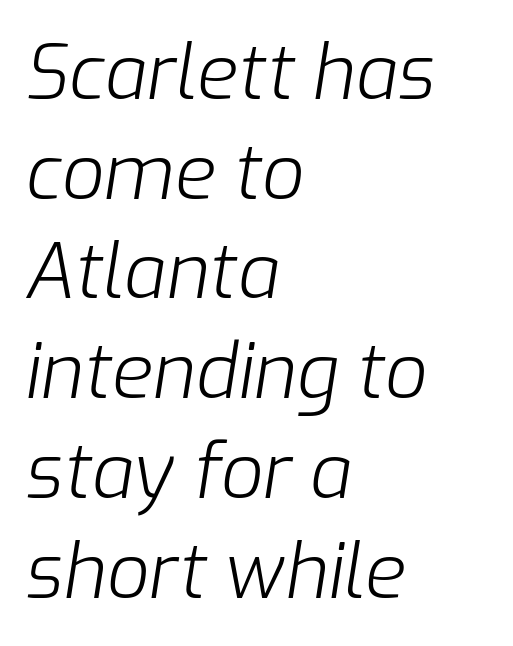
Proportional: the letters do not fall into vertical columns. Letter spacing: default. Rendered with sloped, italic letterforms. Line spacing here is normal.
